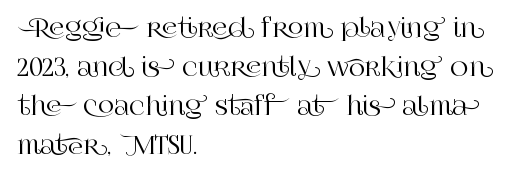
The image shows 25 px text type, upright; set left-aligned, normal line spacing (1.56x), normal letter spacing, not underlined.
